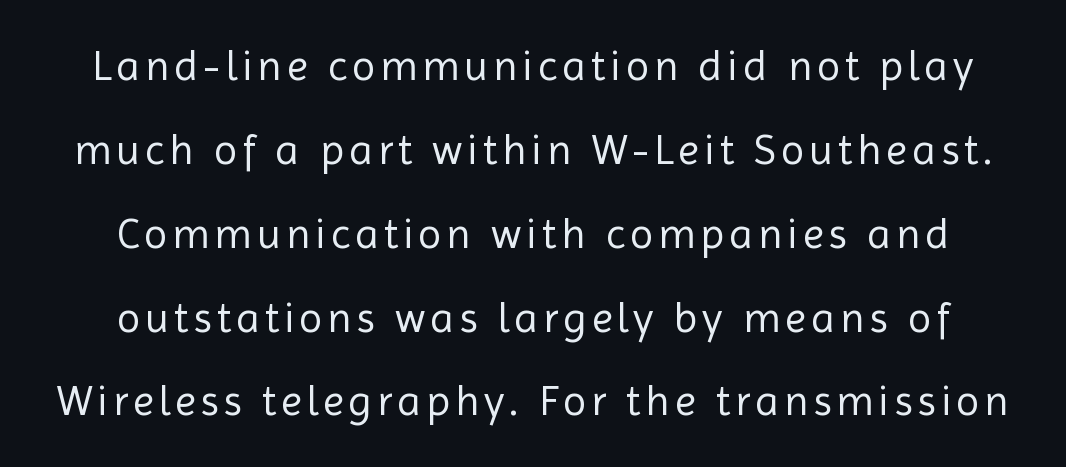
A bare baseline throughout the passage. Each new line begins a long way beneath the previous one. The setting favours the middle, as headings and verse often do. You can tell from the bare stems that sans-serif type was used.
